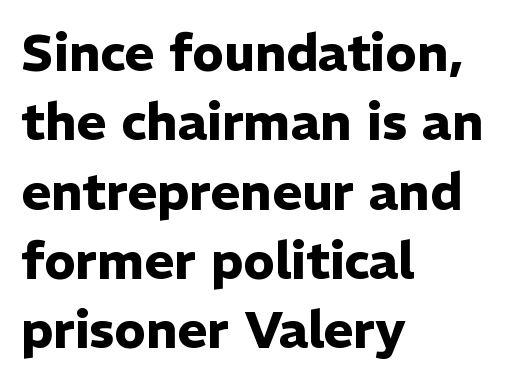
{"serif": "no", "italic": "no", "bold": "yes", "weight": "heavy", "width": "normal", "stroke_contrast": "low", "x_height": "medium", "monospaced": "no", "underline": "no", "align": "left", "line_spacing": "normal", "line_spacing_ratio": 1.36, "letter_spacing": "normal", "letter_spacing_em": 0.0, "glyph_px": 51}
